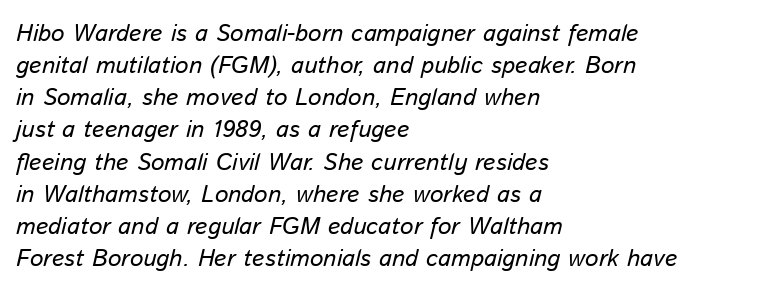
The image shows 24 px text type, italic (leaning right); set left-aligned, normal line spacing (1.34x), normal letter spacing, not underlined.
